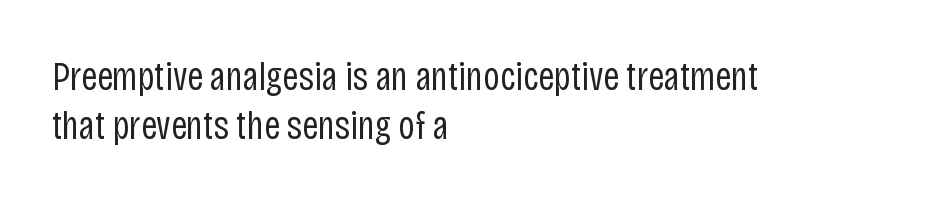
Descenders are the only things crossing below the line. Think of a printed novel: that variable character pitch is what you see here. Line beginnings align vertically; line endings do not. Is this a sans? Yes — the strokes have no serifs. In terms of letterspacing, this is plain default setting.
